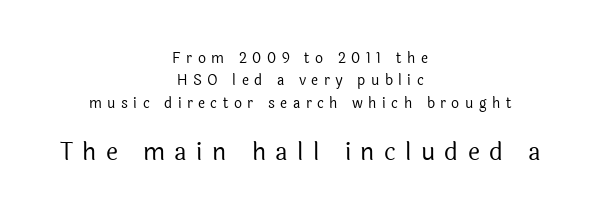
Think standard paragraph weight, or any step lighter than that. One-word summary of the alignment: center. The passage shown stacks its lines at a standard gap. This rendering features lettering with no underline. Posture: vertical.
